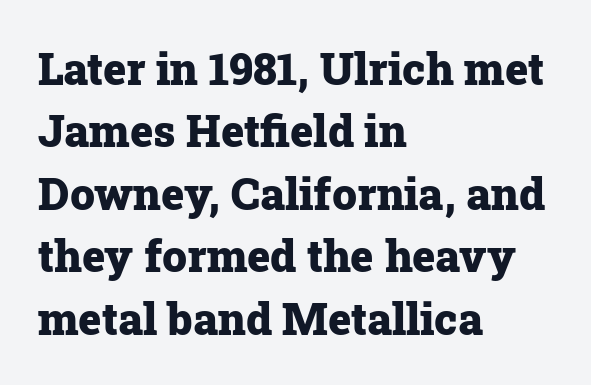
{"serif": "yes", "italic": "no", "bold": "yes", "weight": "heavy", "width": "normal", "stroke_contrast": "low", "x_height": "medium", "monospaced": "no", "underline": "no", "align": "left", "line_spacing": "normal", "line_spacing_ratio": 1.42, "letter_spacing": "normal", "letter_spacing_em": 0.0, "glyph_px": 44}
